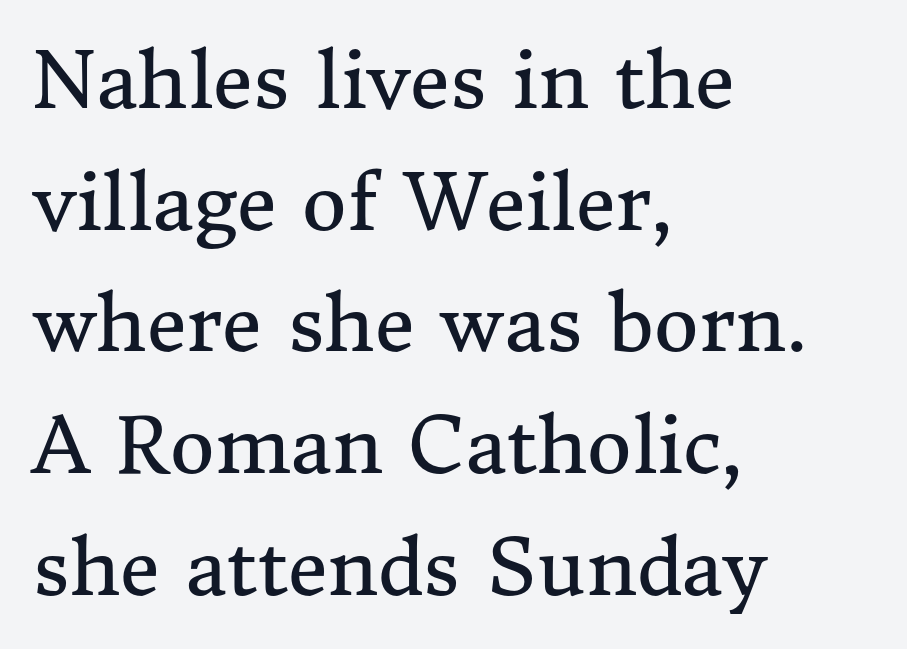
{"serif": "yes", "italic": "no", "bold": "no", "weight": "regular", "width": "normal", "stroke_contrast": "medium", "x_height": "medium", "monospaced": "no", "underline": "no", "align": "left", "line_spacing": "normal", "line_spacing_ratio": 1.58, "letter_spacing": "normal", "letter_spacing_em": 0.0, "glyph_px": 77}
